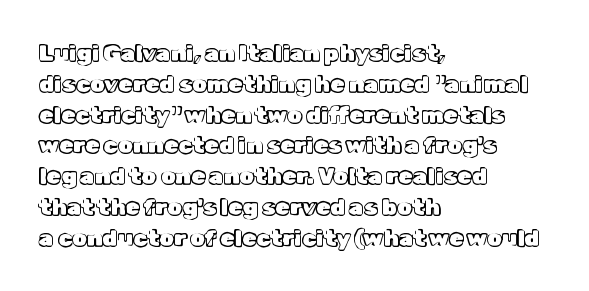
The glyphs are unaccompanied by any horizontal stroke below them. Quick note: not italic, upright. Each word holds together tightly as a unit, with standard inter-letter gaps. The paragraph shown leans on its left margin. Does the leading feel generous? No, just average.
